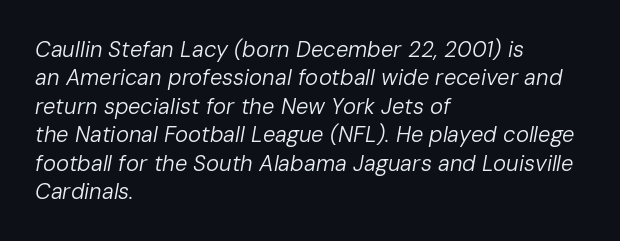
{"italic": "yes", "lean": "right", "slant_degrees": 10, "bold": "no", "underline": "no", "align": "left", "line_spacing": "normal", "line_spacing_ratio": 1.29, "letter_spacing": "normal", "letter_spacing_em": 0.0, "glyph_px": 22}
